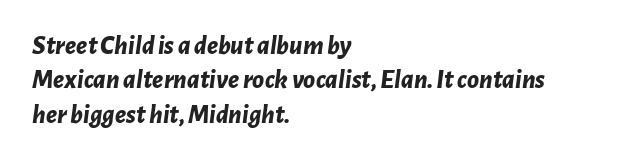
Q: Is the text bold? A: Yes.
Q: Is the text italic (slanted)? A: Yes, it leans right by about 7 degrees.
Q: Is the text underlined? A: No.
Q: How is the paragraph aligned? A: Left-aligned.
Q: Is the spacing between letters normal or unusually wide? A: Normal.
Q: Is the spacing between lines tight, normal or loose? A: Normal.
